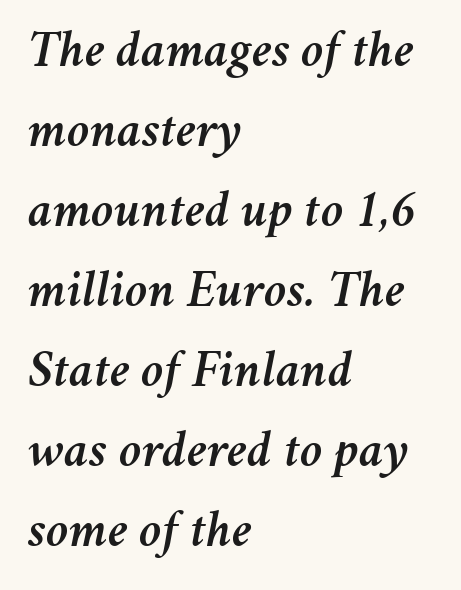
The image shows 52 px text type, italic (leaning right); set left-aligned, normal line spacing (1.54x), normal letter spacing, not underlined; medium stroke contrast and a medium x-height.
